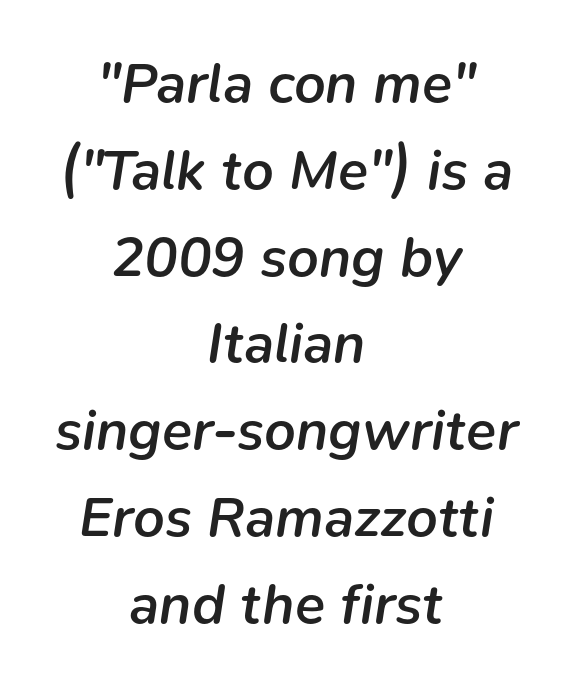
Q: Is the text bold? A: Semi-bold.
Q: Is the text italic (slanted)? A: Yes, it leans right by about 9 degrees.
Q: Is the text underlined? A: No.
Q: How is the paragraph aligned? A: Centered.
Q: Is the spacing between letters normal or unusually wide? A: Normal.
Q: Is the spacing between lines tight, normal or loose? A: Normal.
Q: Width (condensed, normal, or wide)? A: Normal.
Q: Stroke contrast? A: Low.
Q: x-height? A: Medium.
Q: Monospaced? A: No.
